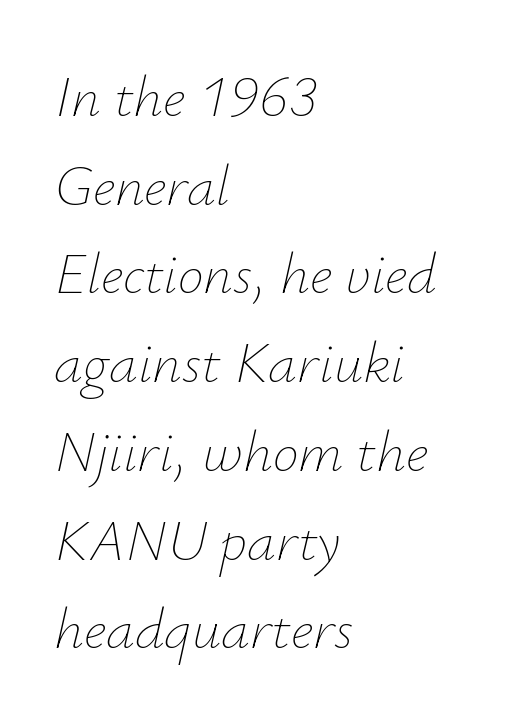
The image shows 58 px thin type, italic (leaning right); set left-aligned, normal line spacing (1.53x), normal letter spacing, not underlined; low stroke contrast and a small x-height.
